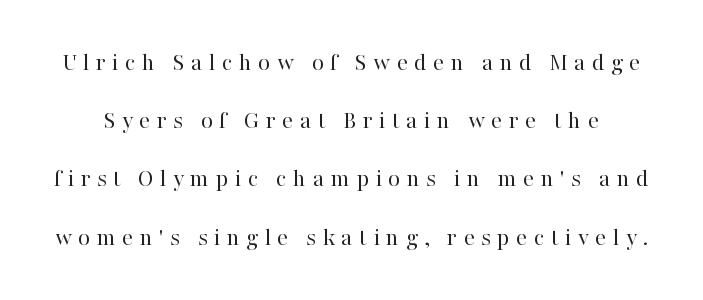
Q: Is the text bold? A: No.
Q: Is the text italic (slanted)? A: No, it is upright.
Q: Is the text underlined? A: No.
Q: Is the spacing between letters normal or unusually wide? A: Unusually wide.
Q: Is the spacing between lines tight, normal or loose? A: Loose.
